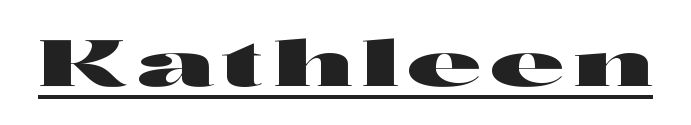
{"serif": "no", "italic": "no", "width": "wide", "stroke_contrast": "high", "x_height": "medium", "monospaced": "no", "underline": "yes", "glyph_px": 64}
